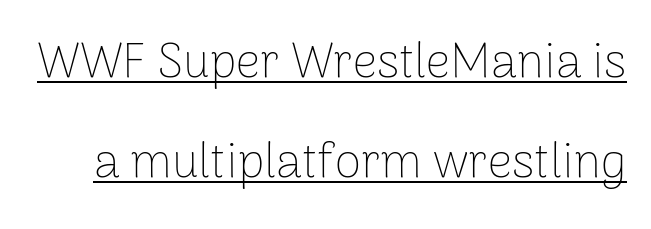
Honestly, the letter spacing is just normal — you wouldn't notice it. The characters are drawn with everyday or finer stroke widths. Emphasis is given by a line drawn under the lettering. The vertical gap from one line to the next is large. In terms of posture, this sample is upright.
